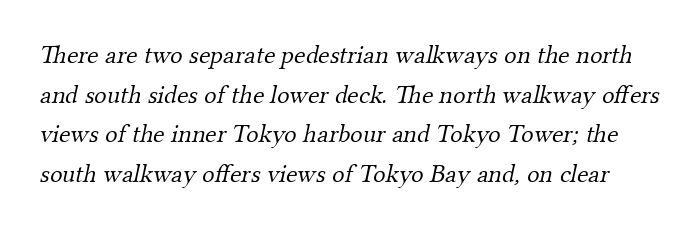
The image shows 26 px text type; set normal line spacing (1.52x), normal letter spacing, not underlined.
